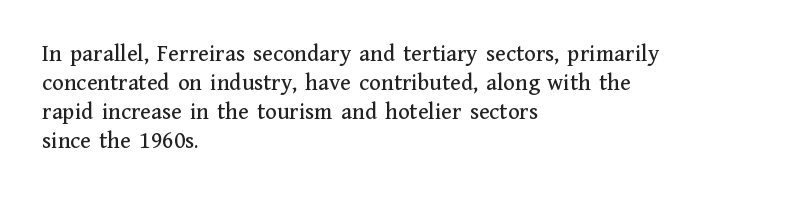
The area under the type is left untouched. Is the block centered? No — it sits flush against the left margin. Default kerning and tracking; the words read as compact shapes. Is there any slant? The stems are plumb.
